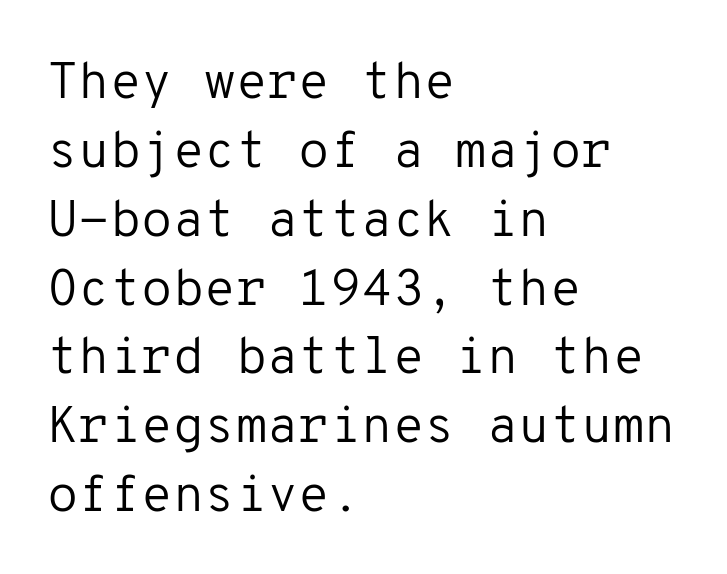
The face used here is monospaced, like something from a code editor. Vertical stems look standard width or narrower in stroke. The vertical gap from one line to the next is medium. Has an underline been added? It has not.
